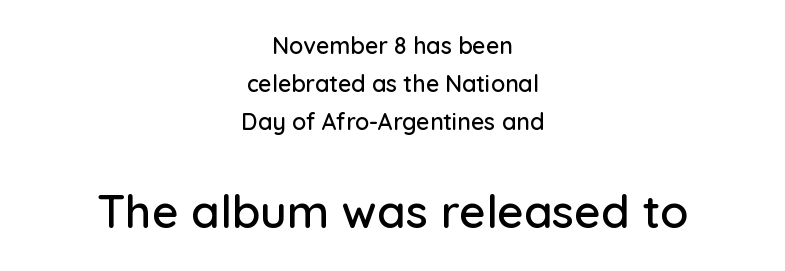
The image shows 46 px sans-serif type, upright; set centered, normal line spacing (1.65x), normal letter spacing, not underlined; the second (bottom) block is 2.0x larger; low stroke contrast and a medium x-height.
